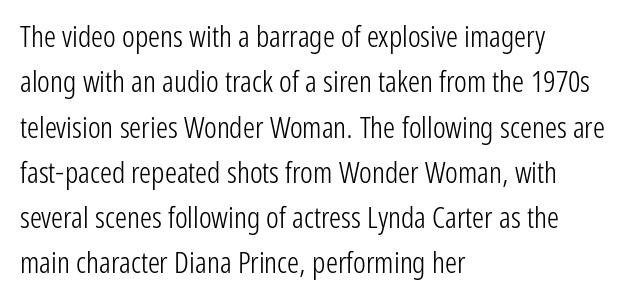
Does the copy run flush right? No — it runs flush left. A typesetter would call this proportional, since set widths differ per character. This rendering employs a face without finishing strokes, i.e., a sans-serif. The specimen omits any rule beneath the text block's lines.
